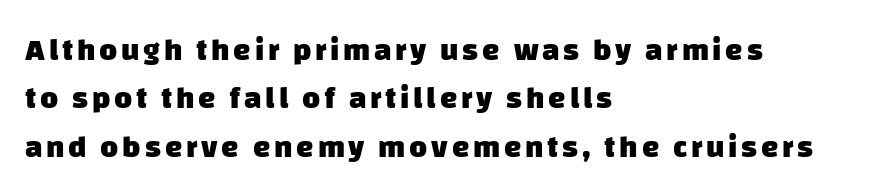
The image shows 31 px heavy sans-serif type; set left-aligned, normal line spacing (1.56x), not underlined; low stroke contrast and a large x-height.
